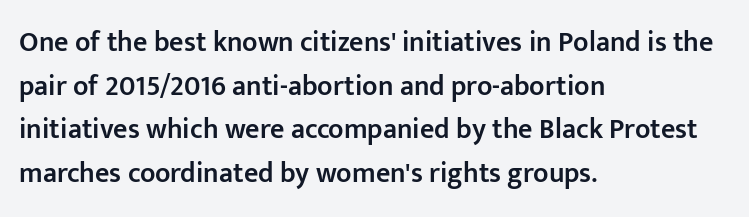
The image shows 28 px semibold sans-serif type, upright; set left-aligned, normal line spacing (1.56x), normal letter spacing, not underlined; low stroke contrast and a medium x-height.
